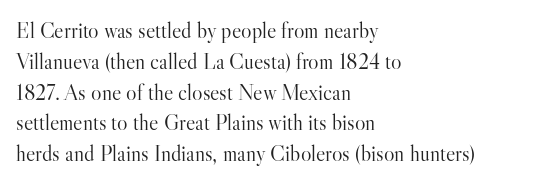
Q: Is the text bold? A: No.
Q: Is the text italic (slanted)? A: No, it is upright.
Q: Is the text underlined? A: No.
Q: How is the paragraph aligned? A: Left-aligned.
Q: Is the spacing between letters normal or unusually wide? A: Normal.
Q: Is the spacing between lines tight, normal or loose? A: Normal.
